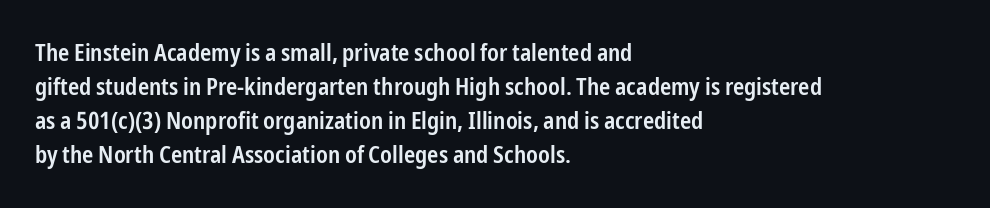
Does the weight exceed regular? Yes, but only to semibold. The glyphs are unaccompanied by any horizontal stroke below them. Line starts are locked; line ends wander. Leading: standard.
